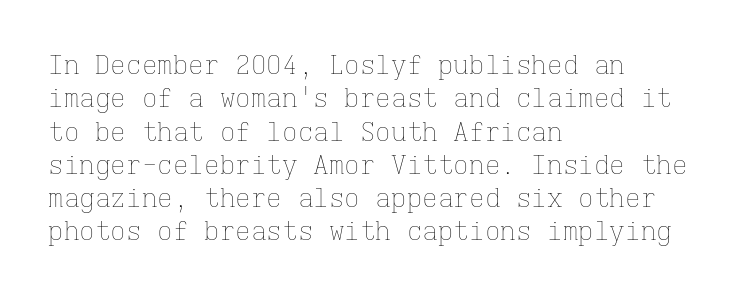
Q: Is the text bold? A: No.
Q: Is the text italic (slanted)? A: No, it is upright.
Q: Is the text underlined? A: No.
Q: How is the paragraph aligned? A: Left-aligned.
Q: Is the spacing between letters normal or unusually wide? A: Normal.
Q: Is the spacing between lines tight, normal or loose? A: Normal.
